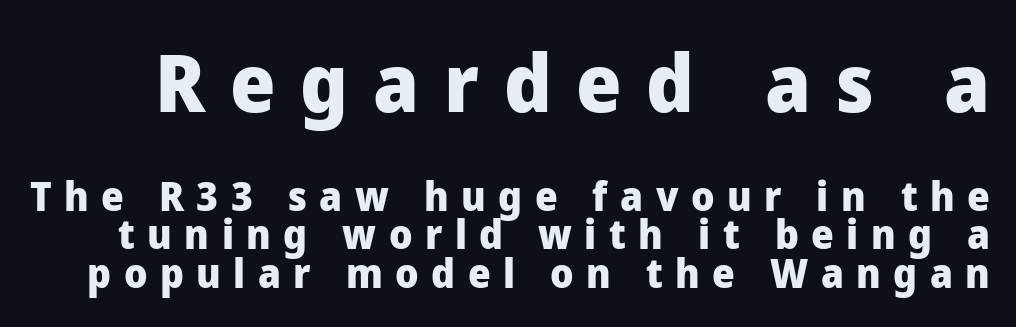
Tracking here is generous; glyphs stand well apart from one another. The passage shown is typeset with a sans-serif family. This is roman type, the default non-slanted kind. Descenders are the only things crossing below the line. Honestly, the rows look squashed on top of each other. Think of a printed novel: that variable character pitch is what you see here.
